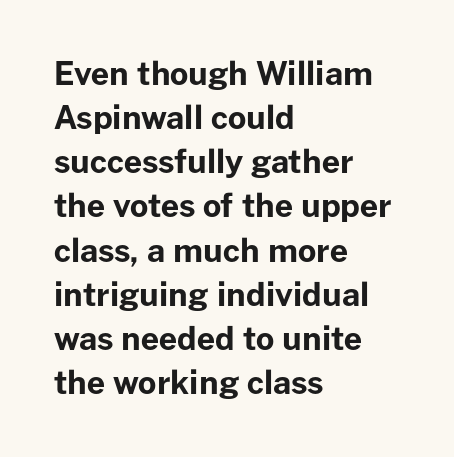
{"serif": "no", "italic": "no", "bold": "yes", "weight": "bold", "width": "normal", "stroke_contrast": "low", "x_height": "medium", "monospaced": "no", "underline": "no", "align": "left", "line_spacing": "normal", "line_spacing_ratio": 1.38, "letter_spacing": "normal", "letter_spacing_em": 0.0, "glyph_px": 32}
